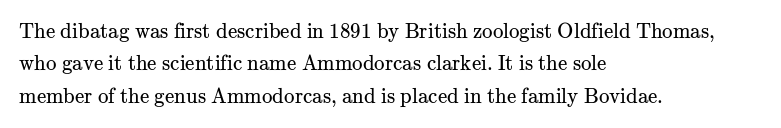
Q: Is the text bold? A: No.
Q: Is the text italic (slanted)? A: No, it is upright.
Q: Is the text underlined? A: No.
Q: How is the paragraph aligned? A: Left-aligned.
Q: Is the spacing between letters normal or unusually wide? A: Normal.
Q: Is the spacing between lines tight, normal or loose? A: Normal.
